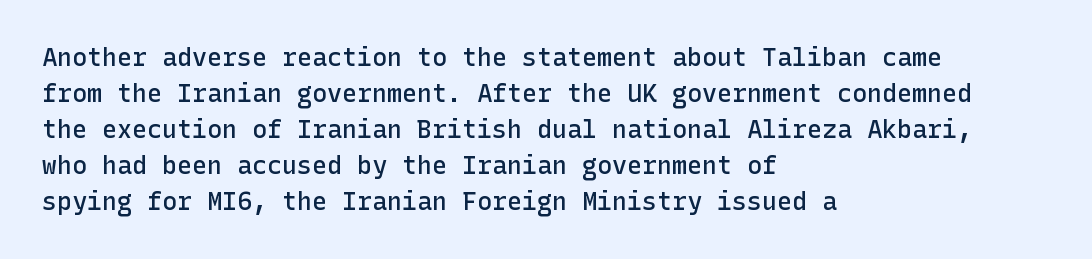
Q: Is the text bold? A: Semi-bold.
Q: Is the text italic (slanted)? A: No, it is upright.
Q: Is the text underlined? A: No.
Q: How is the paragraph aligned? A: Left-aligned.
Q: Is the spacing between letters normal or unusually wide? A: Normal.
Q: Is the spacing between lines tight, normal or loose? A: Normal.
